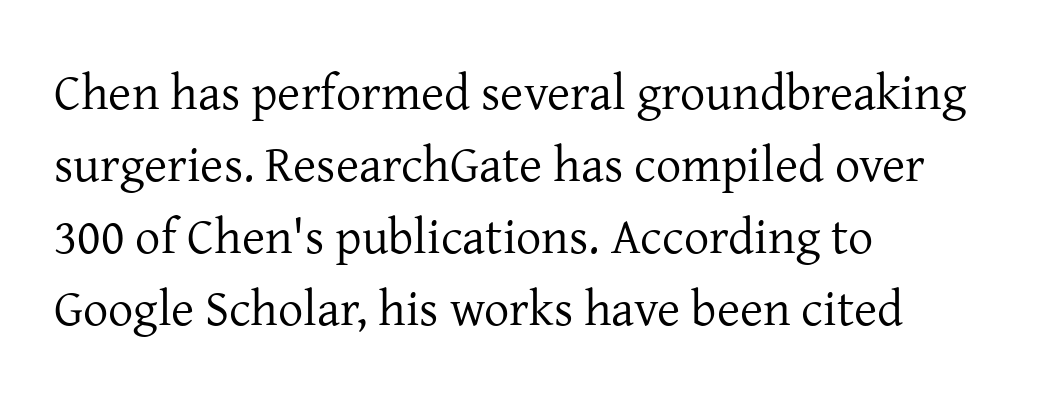
{"serif": "yes", "italic": "no", "bold": "no", "weight": "regular", "width": "normal", "stroke_contrast": "low", "x_height": "medium", "monospaced": "no", "underline": "no", "align": "left", "line_spacing": "normal", "line_spacing_ratio": 1.44, "letter_spacing": "normal", "letter_spacing_em": 0.0, "glyph_px": 50}
